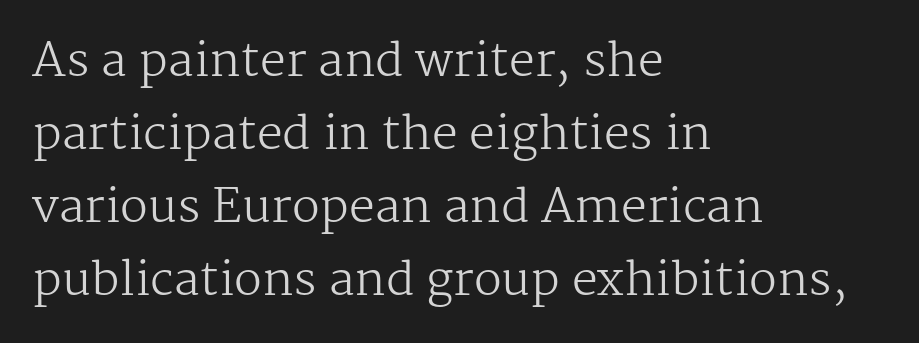
The image shows 46 px regular-weight serif type, upright; set left-aligned, normal line spacing (1.59x), normal letter spacing, not underlined; medium stroke contrast and a medium x-height.
